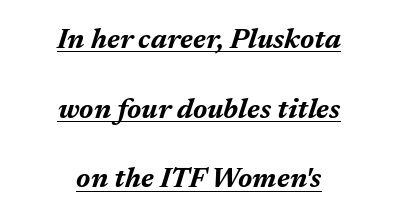
{"italic": "yes", "lean": "right", "slant_degrees": 17, "bold": "yes", "weight": "bold", "width": "normal", "stroke_contrast": "medium", "x_height": "medium", "monospaced": "no", "underline": "yes", "align": "center", "line_spacing": "loose", "line_spacing_ratio": 2.49, "letter_spacing": "normal", "letter_spacing_em": 0.0, "glyph_px": 28}
